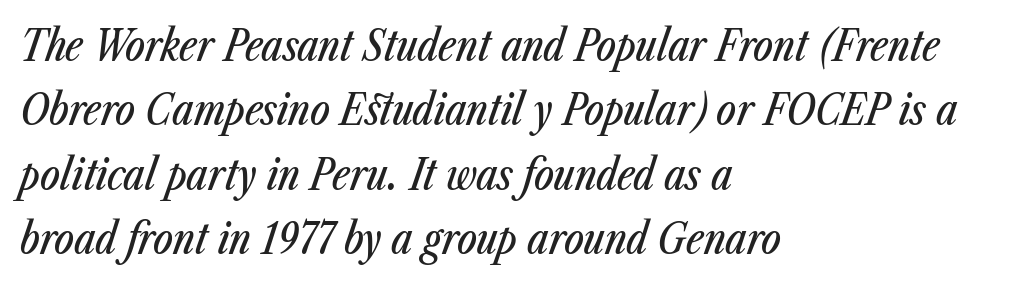
{"italic": "yes", "lean": "right", "slant_degrees": 23, "width": "condensed", "stroke_contrast": "low", "x_height": "medium", "monospaced": "no", "underline": "no", "align": "left", "line_spacing": "normal", "line_spacing_ratio": 1.53, "letter_spacing": "normal", "letter_spacing_em": 0.0, "glyph_px": 42}
